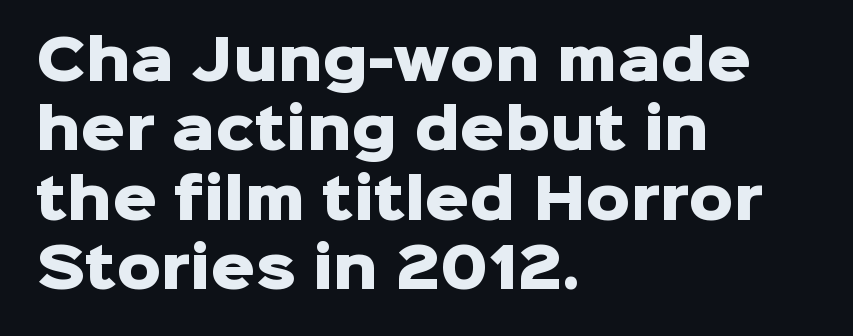
The image shows 55 px heavy sans-serif type, upright; set left-aligned, normal line spacing (1.26x), normal letter spacing, not underlined; low stroke contrast and a medium x-height.
